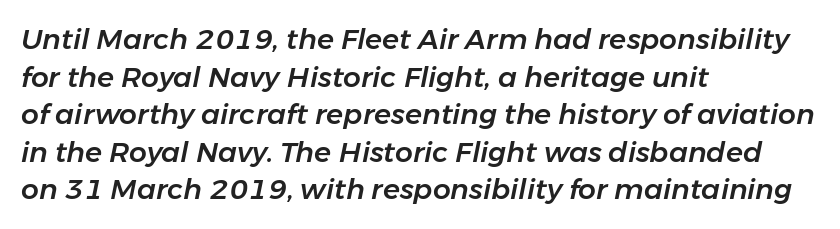
Q: Is the text italic (slanted)? A: Yes, it leans right by about 11 degrees.
Q: Is the text underlined? A: No.
Q: How is the paragraph aligned? A: Left-aligned.
Q: Is the spacing between letters normal or unusually wide? A: Normal.
Q: Is the spacing between lines tight, normal or loose? A: Normal.
Q: Width (condensed, normal, or wide)? A: Normal.
Q: Stroke contrast? A: Low.
Q: x-height? A: Medium.
Q: Monospaced? A: No.
